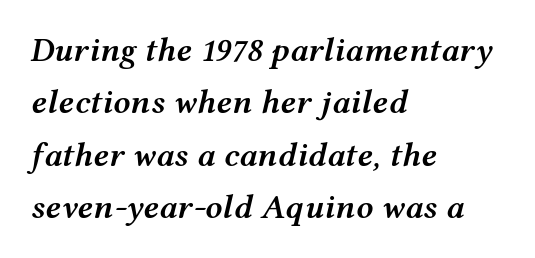
{"italic": "yes", "lean": "right", "slant_degrees": 12, "bold": "semi", "weight": "semibold", "width": "wide", "stroke_contrast": "medium", "x_height": "medium", "monospaced": "no", "underline": "no", "align": "left", "line_spacing": "normal", "line_spacing_ratio": 1.54, "letter_spacing": "normal", "letter_spacing_em": 0.0, "glyph_px": 34}
